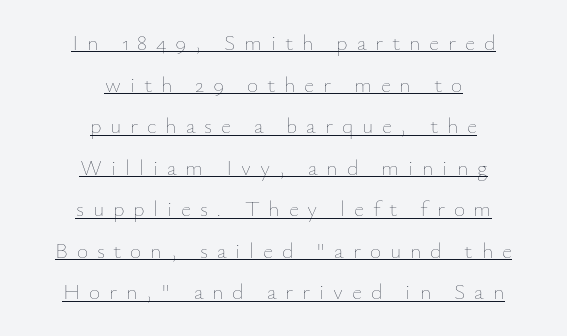
{"italic": "no", "bold": "no", "underline": "yes", "align": "center", "line_spacing_ratio": 1.89, "letter_spacing": "wide", "letter_spacing_em": 0.4, "glyph_px": 22}
